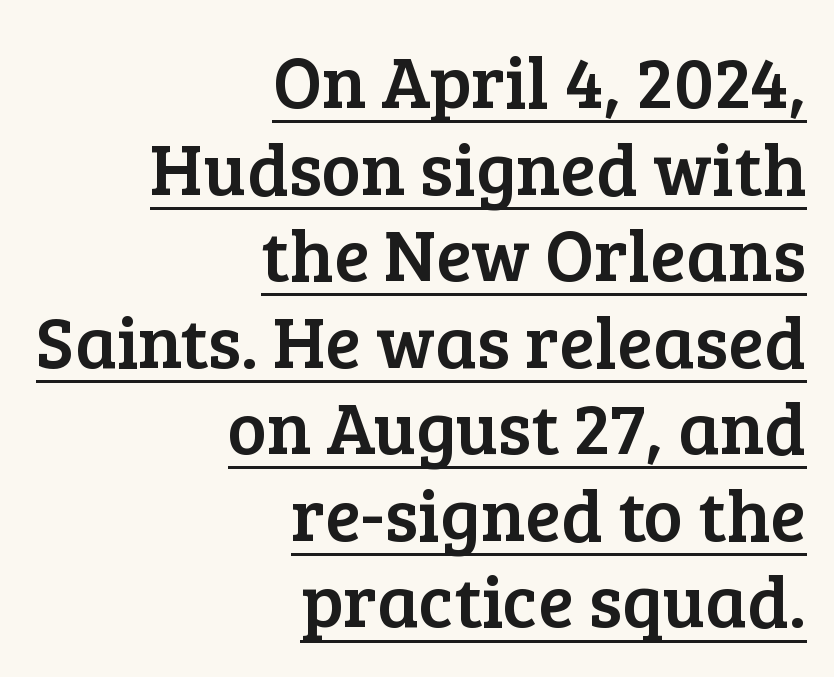
The image shows 74 px serif type, upright; set right-aligned, line spacing 1.17x, normal letter spacing, underlined; low stroke contrast and a medium x-height.
